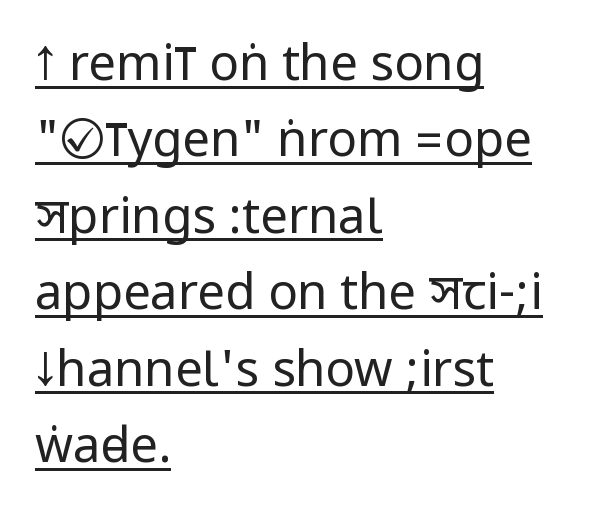
Each line of the rendering has a horizontal stroke beneath the glyphs. The type family on display is of the sans-serif kind. Line spacing here is normal. Letter spacing: default. The strokes carry an ordinary text weight at most. The specimen reads as upright at a glance.
